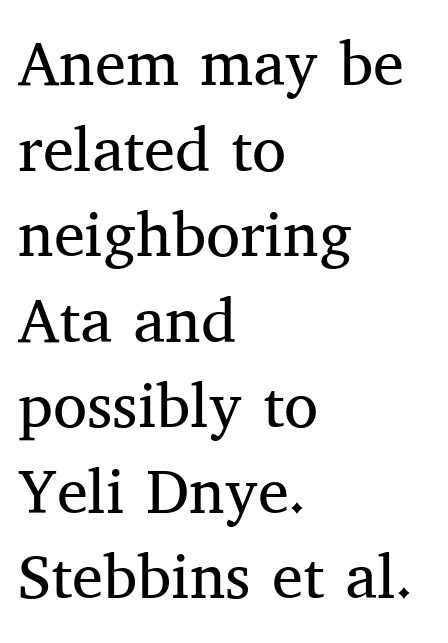
{"serif": "yes", "italic": "no", "bold": "no", "weight": "regular", "width": "normal", "stroke_contrast": "medium", "x_height": "medium", "monospaced": "no", "underline": "no", "align": "left", "line_spacing": "normal", "line_spacing_ratio": 1.38, "letter_spacing": "normal", "letter_spacing_em": 0.0, "glyph_px": 62}
